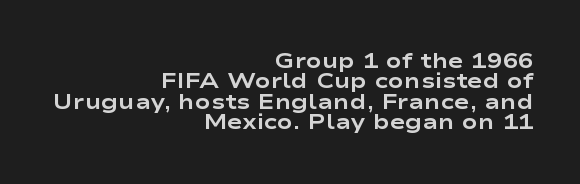
No extra tracking has been applied to these lines. Caption: bold face, heavy strokes. The typesetter chose a ragged-left arrangement here. The passage shown stacks its lines with hardly any gap.
